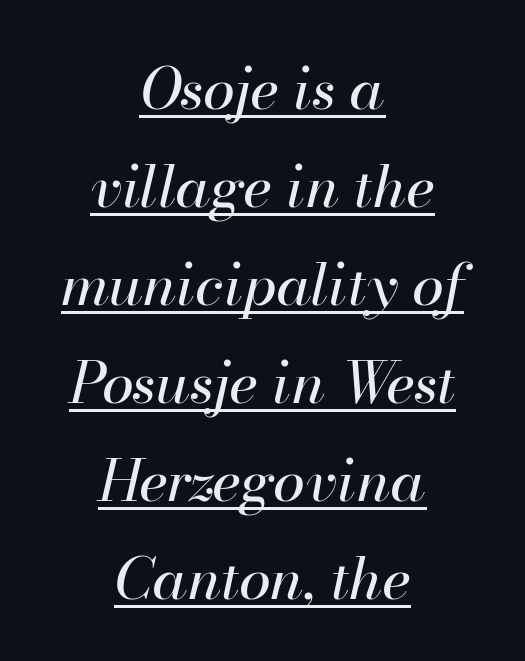
Q: Is the text bold? A: No.
Q: Is the text italic (slanted)? A: Yes, it leans right by about 13 degrees.
Q: Is the text underlined? A: Yes.
Q: How is the paragraph aligned? A: Centered.
Q: Is the spacing between letters normal or unusually wide? A: Normal.
Q: Is the spacing between lines tight, normal or loose? A: Normal.
Q: Width (condensed, normal, or wide)? A: Normal.
Q: Stroke contrast? A: High.
Q: x-height? A: Small.
Q: Monospaced? A: No.
